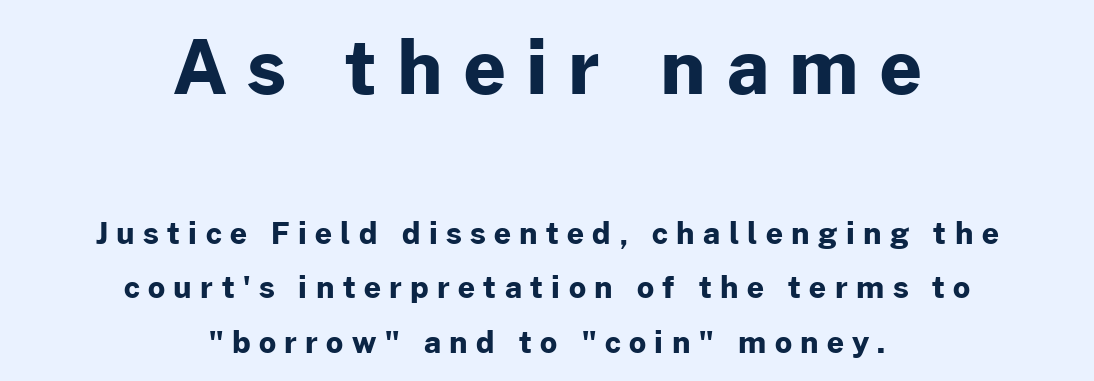
Q: Is the text bold? A: Yes.
Q: Is the text italic (slanted)? A: No, it is upright.
Q: Is the typeface a serif or a sans-serif typeface? A: Sans-serif.
Q: Is the text underlined? A: No.
Q: How is the paragraph aligned? A: Centered.
Q: Is the spacing between letters normal or unusually wide? A: Unusually wide.
Q: Which block of text is set in a larger size, the first (top) or the second (bottom)? A: The first (top) one.
Q: Width (condensed, normal, or wide)? A: Normal.
Q: Stroke contrast? A: Low.
Q: x-height? A: Medium.
Q: Monospaced? A: No.
